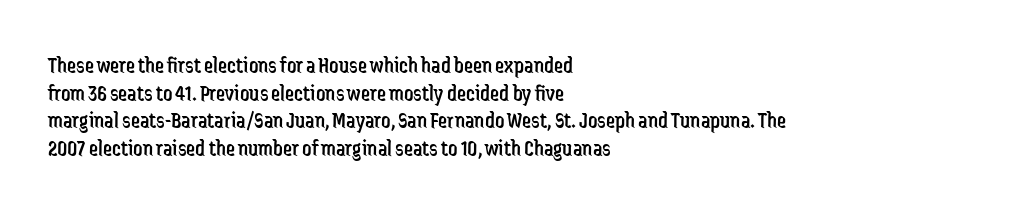
Unlike italic type, these characters show no tilt at all. The string is rendered with underlining switched off. The lines are quadded left. Tracking here is standard; glyphs follow each other at the usual distance. The letters look calm and open, with moderate or lighter stems.
